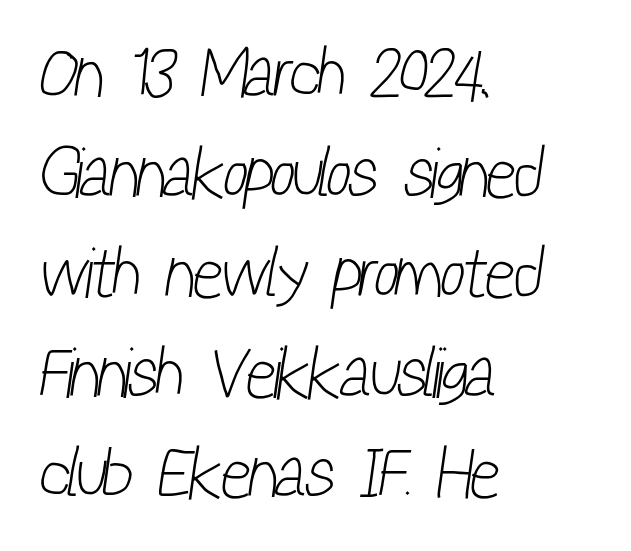
{"serif": "no", "bold": "no", "weight": "light", "width": "condensed", "stroke_contrast": "low", "x_height": "medium", "monospaced": "no", "underline": "no", "align": "left", "line_spacing": "normal", "line_spacing_ratio": 1.41, "letter_spacing": "normal", "letter_spacing_em": 0.0, "glyph_px": 71}
